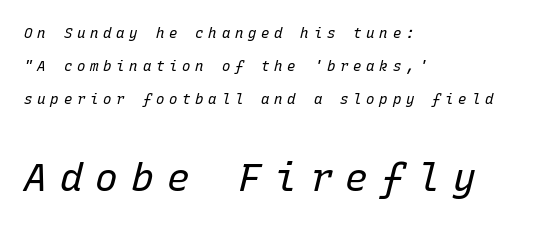
Ink coverage per letter is moderate at most. Compared with typical paragraphs, the rows here are farther apart. The more generous point size was reserved for the lower chunk. Any mark beneath the type? The region is blank. Slanted lettering throughout.
